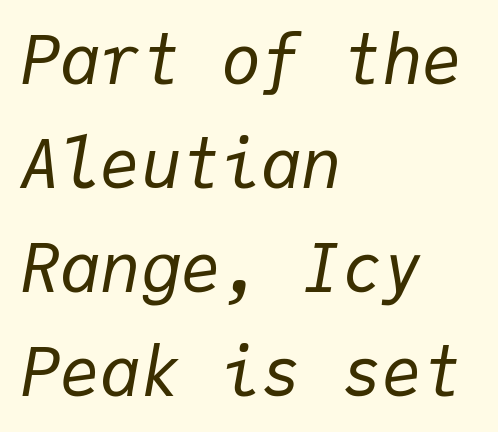
The image shows 67 px regular-weight type, italic (leaning right), monospaced; set left-aligned, normal line spacing (1.55x), normal letter spacing, not underlined; low stroke contrast and a medium x-height.
